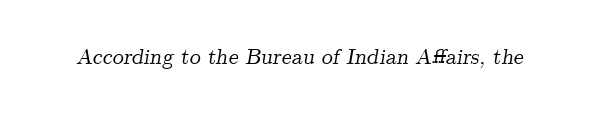
Q: Is the text italic (slanted)? A: Yes, it leans right by about 9 degrees.
Q: Is the text underlined? A: No.
Q: Is the spacing between letters normal or unusually wide? A: Normal.
